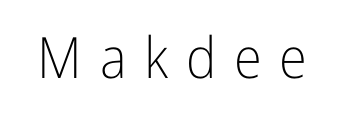
Q: Is the text bold? A: No.
Q: Is the text italic (slanted)? A: No, it is upright.
Q: Is the typeface a serif or a sans-serif typeface? A: Sans-serif.
Q: Is the text underlined? A: No.
Q: Is the spacing between letters normal or unusually wide? A: Unusually wide.
Q: Width (condensed, normal, or wide)? A: Condensed.
Q: Stroke contrast? A: Low.
Q: x-height? A: Medium.
Q: Monospaced? A: No.
